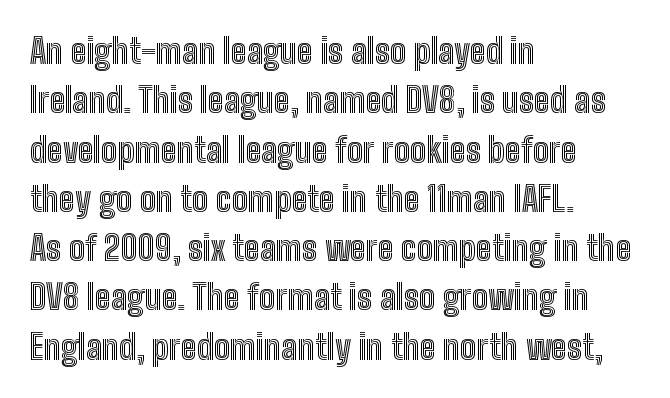
Q: Is the text italic (slanted)? A: No, it is upright.
Q: Is the text underlined? A: No.
Q: How is the paragraph aligned? A: Left-aligned.
Q: Is the spacing between letters normal or unusually wide? A: Normal.
Q: Is the spacing between lines tight, normal or loose? A: Normal.
Q: Width (condensed, normal, or wide)? A: Condensed.
Q: x-height? A: Medium.
Q: Monospaced? A: No.
